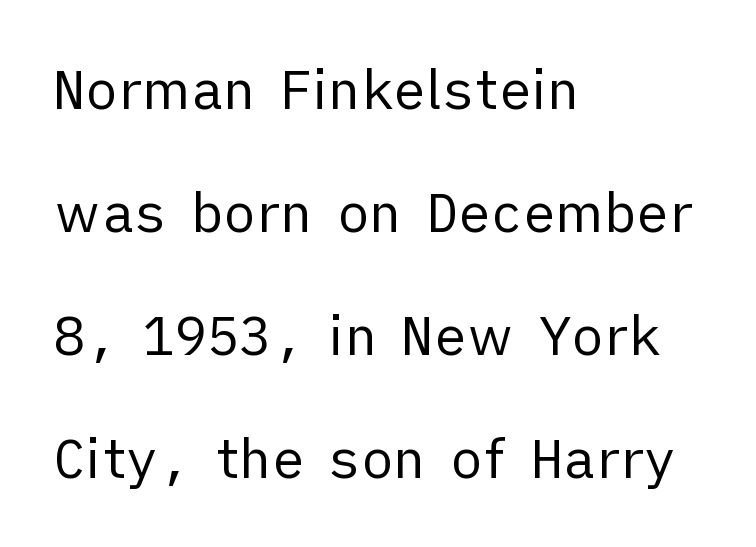
The image shows 54 px regular-weight sans-serif type, upright; set left-aligned, loose line spacing (2.28x), normal letter spacing, not underlined; low stroke contrast and a medium x-height.
